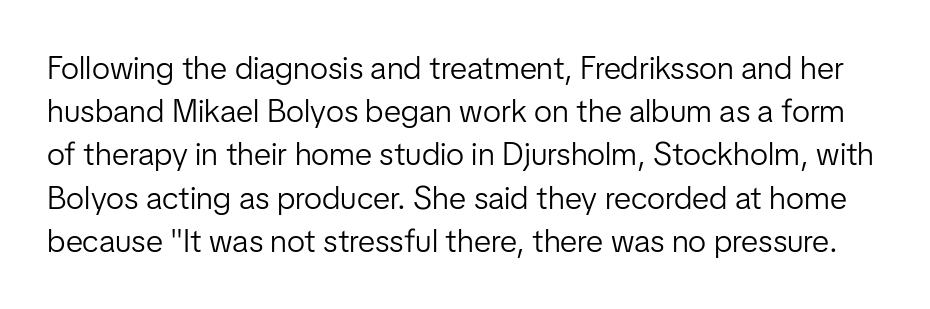
Q: Is the text bold? A: No.
Q: Is the text italic (slanted)? A: No, it is upright.
Q: Is the typeface a serif or a sans-serif typeface? A: Sans-serif.
Q: Is the text underlined? A: No.
Q: Is the spacing between letters normal or unusually wide? A: Normal.
Q: Is the spacing between lines tight, normal or loose? A: Normal.
Q: Width (condensed, normal, or wide)? A: Normal.
Q: Stroke contrast? A: Low.
Q: x-height? A: Medium.
Q: Monospaced? A: No.
